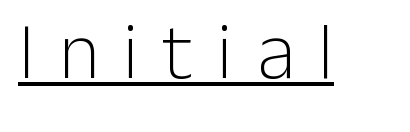
A typesetter would call this proportional, since set widths differ per character. No feet cap the strokes, marking this as sans-serif type. Loose tracking; the words dissolve into strings of separated letters. Does the lettering tilt? It doesn't — this is upright. Compared with undecorated copy, this sample adds a rule below the words.
